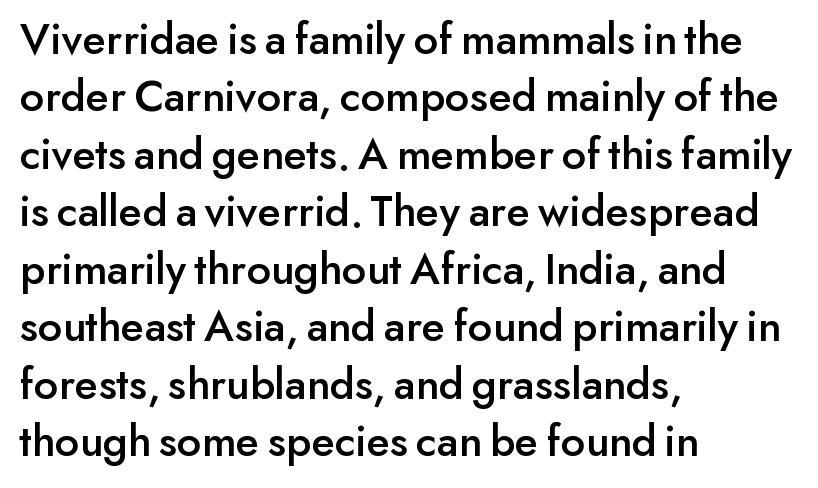
The rag falls on the right side of this text block. The letters carry no serifs — their stems end cleanly without finishing strokes. The specimen omits any rule beneath the text block's lines. These lines are rendered in a variable-pitch font. It's the straight-up-and-down kind of type.
